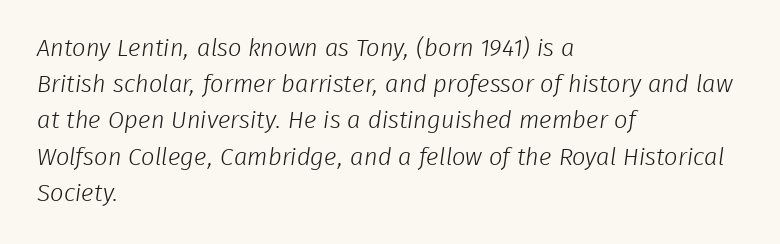
{"bold": "no", "underline": "no", "align": "left", "line_spacing": "normal", "line_spacing_ratio": 1.51, "letter_spacing": "normal", "letter_spacing_em": 0.0, "glyph_px": 24}
